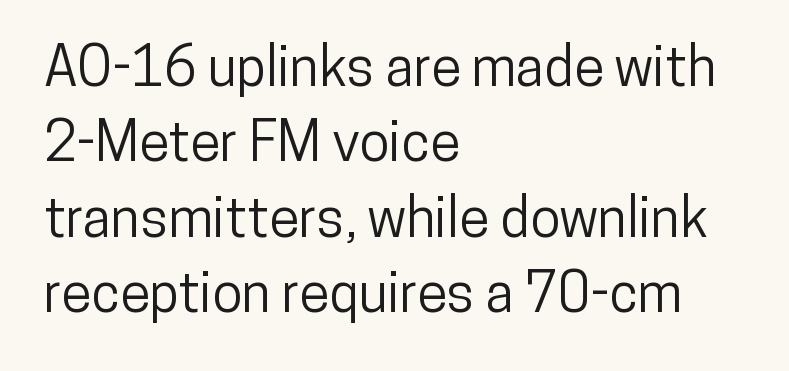
Evenly set lines give the paragraph a standard silhouette. These lines were composed using upright roman letters. The type is set solid horizontally, with unmodified tracking. The baseline area is clear. This sample uses a sans-serif face. Notice how the passage keeps a crisp vertical edge on the left only.
